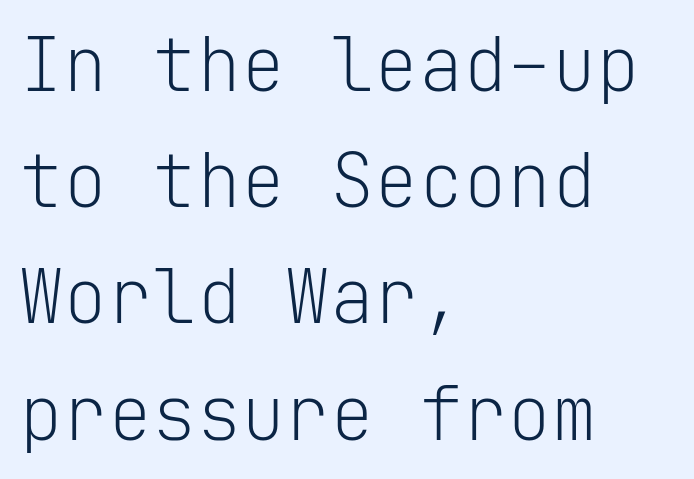
Each letter's strokes conclude bluntly, with no projecting serifs. The letters stand straight up with perfectly vertical stems. Spacing verdict: monospaced, one width for all characters. Decoration check: the copy has no underline.
